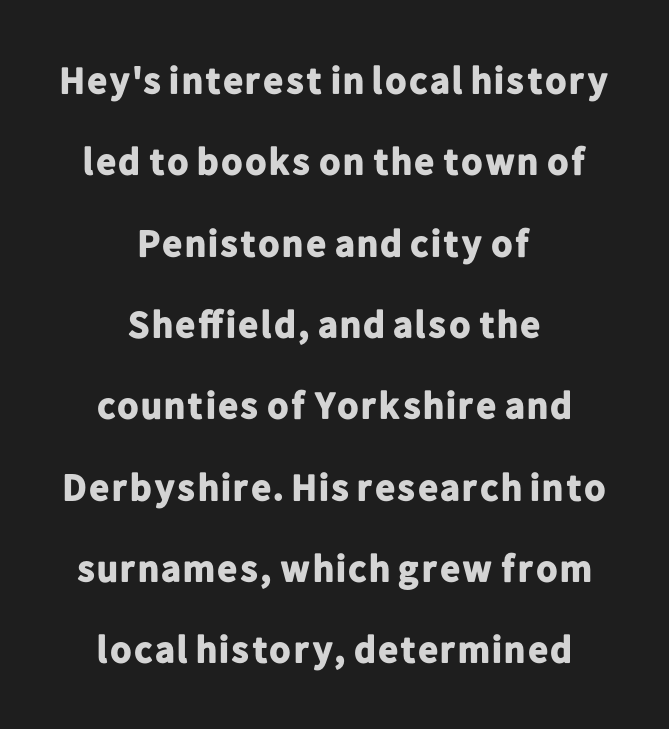
The image shows 38 px bold sans-serif type, upright; set centered, loose line spacing (2.14x), normal letter spacing, not underlined; low stroke contrast and a medium x-height.
